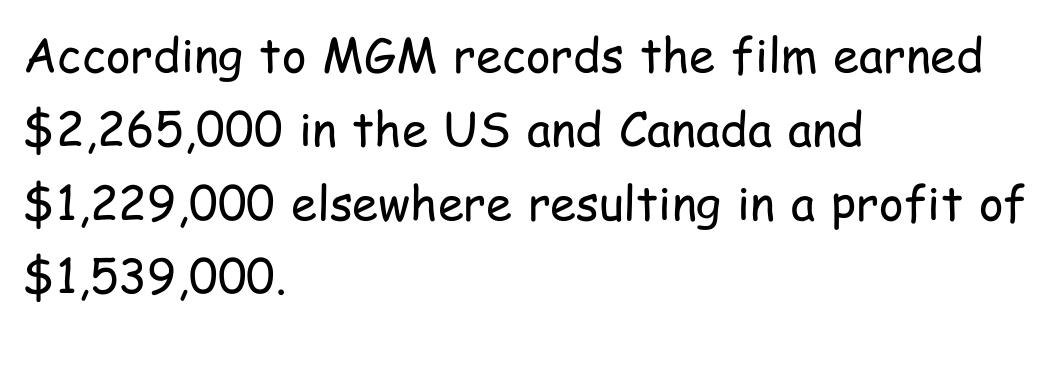
{"serif": "no", "italic": "no", "bold": "no", "weight": "regular", "width": "condensed", "stroke_contrast": "low", "x_height": "medium", "monospaced": "no", "underline": "no", "align": "left", "line_spacing": "normal", "line_spacing_ratio": 1.57, "letter_spacing": "normal", "letter_spacing_em": 0.0, "glyph_px": 47}
